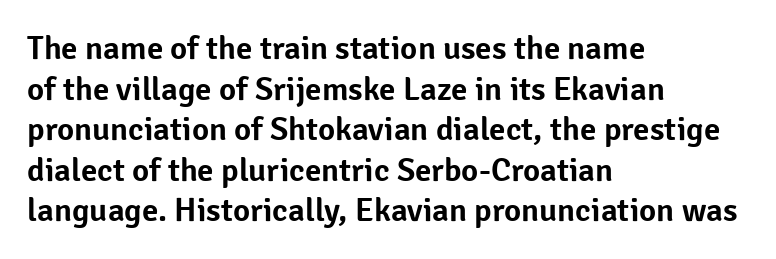
The image shows 33 px sans-serif type, upright; set left-aligned, line spacing 1.23x, normal letter spacing, not underlined; low stroke contrast and a medium x-height.
